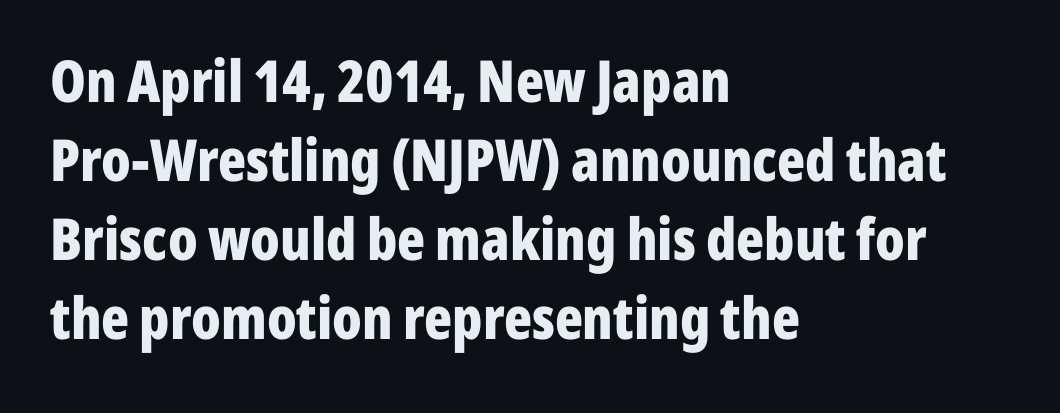
The letters sit at their default tracking, neither squeezed nor spread. These lines were composed using upright roman letters. Left-aligned paragraph, ragged on the right. Looks like regular typesetting: each glyph gets only the width it needs.
